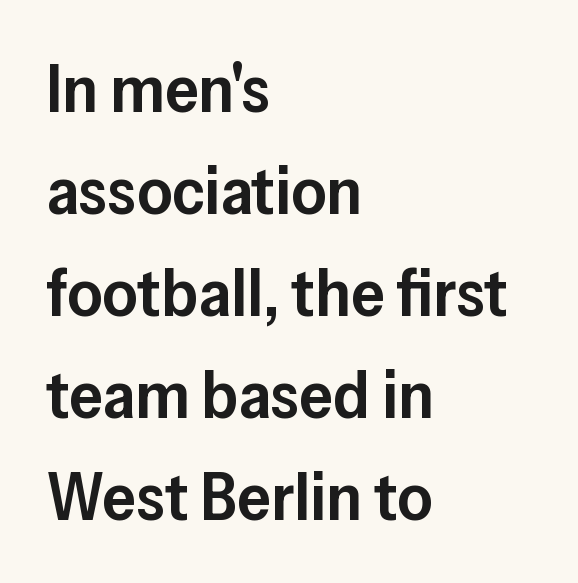
The image shows 68 px semibold sans-serif type, upright; set left-aligned, normal line spacing (1.5x), normal letter spacing, not underlined; low stroke contrast and a medium x-height.
